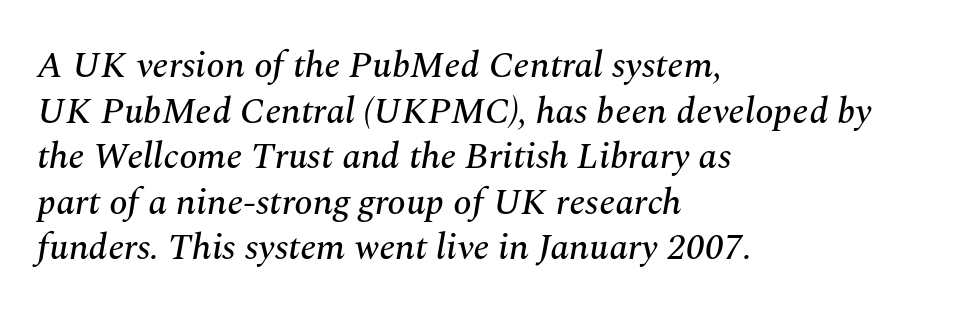
The image shows 37 px serif type, italic (leaning right); set left-aligned, line spacing 1.23x, normal letter spacing, not underlined; medium stroke contrast and a medium x-height.
